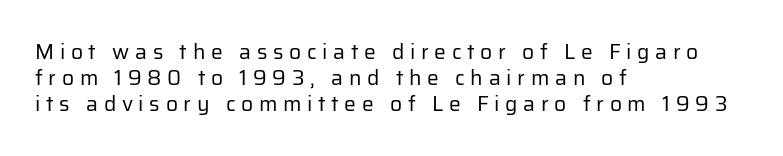
Q: Is the text bold? A: No.
Q: Is the text italic (slanted)? A: No, it is upright.
Q: Is the text underlined? A: No.
Q: How is the paragraph aligned? A: Left-aligned.
Q: Is the spacing between letters normal or unusually wide? A: Unusually wide.
